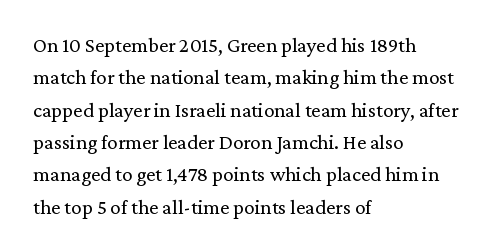
{"italic": "no", "bold": "no", "underline": "no", "align": "left", "line_spacing": "normal", "line_spacing_ratio": 1.54, "letter_spacing": "normal", "letter_spacing_em": 0.0, "glyph_px": 21}
